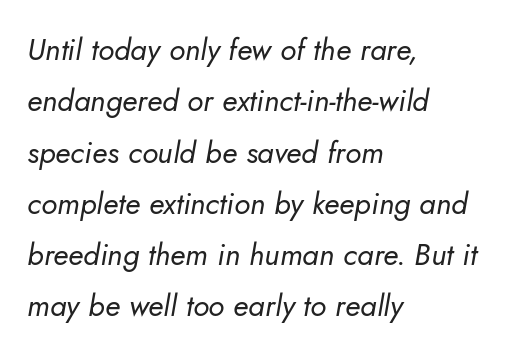
{"italic": "yes", "lean": "right", "slant_degrees": 5, "bold": "no", "weight": "regular", "width": "normal", "stroke_contrast": "low", "x_height": "small", "monospaced": "no", "underline": "no", "align": "left", "line_spacing_ratio": 1.71, "letter_spacing": "normal", "letter_spacing_em": 0.0, "glyph_px": 30}
